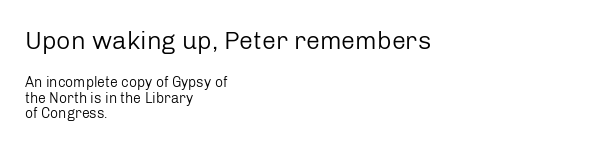
The image shows 25 px text type, upright; set left-aligned, tight line spacing (1.12x), normal letter spacing, not underlined; the first (top) block is 1.79x larger.
